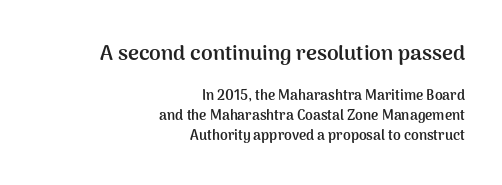
The image shows 21 px bold type, upright; set right-aligned, normal line spacing (1.43x), normal letter spacing, not underlined; the first (top) block is 1.5x larger.
